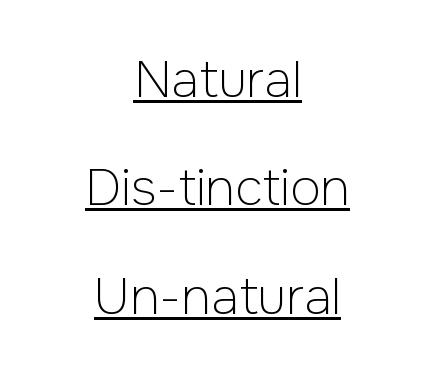
{"serif": "no", "italic": "no", "bold": "no", "weight": "light", "width": "normal", "stroke_contrast": "low", "x_height": "medium", "monospaced": "no", "underline": "yes", "align": "center", "line_spacing": "loose", "line_spacing_ratio": 2.17, "letter_spacing": "normal", "letter_spacing_em": 0.0, "glyph_px": 50}
